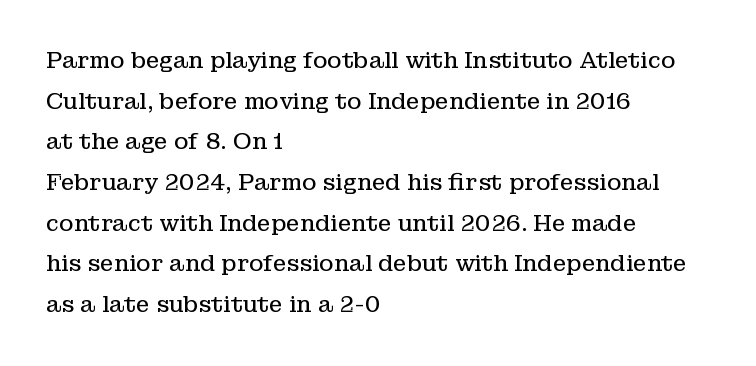
The image shows 22 px text type, upright; set left-aligned, line spacing 1.85x, normal letter spacing, not underlined.
